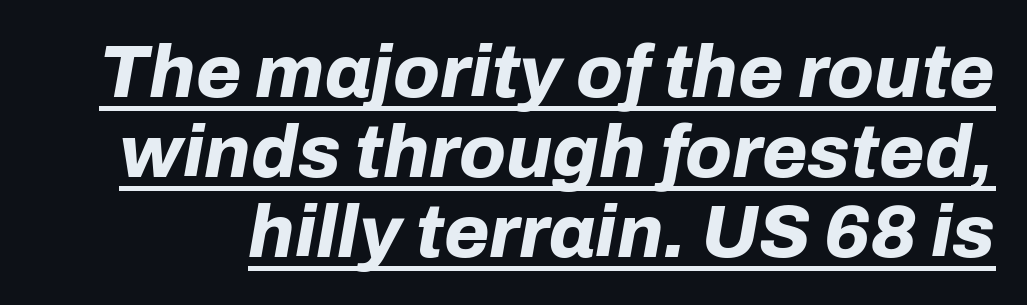
{"italic": "yes", "lean": "right", "slant_degrees": 10, "bold": "yes", "weight": "bold", "width": "normal", "stroke_contrast": "low", "x_height": "medium", "monospaced": "no", "underline": "yes", "line_spacing": "tight", "line_spacing_ratio": 1.08, "letter_spacing": "normal", "letter_spacing_em": 0.0, "glyph_px": 74}
